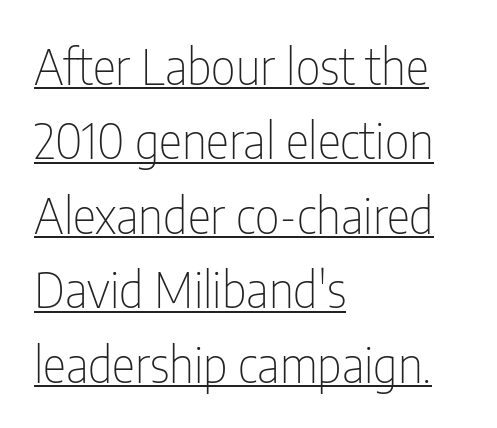
The image shows 49 px thin, condensed sans-serif type, upright; set left-aligned, normal line spacing (1.52x), normal letter spacing, underlined; low stroke contrast and a medium x-height.
